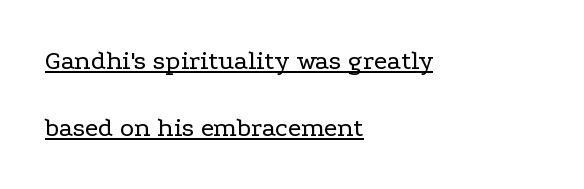
Q: Is the text bold? A: No.
Q: Is the text italic (slanted)? A: No, it is upright.
Q: Is the text underlined? A: Yes.
Q: How is the paragraph aligned? A: Left-aligned.
Q: Is the spacing between letters normal or unusually wide? A: Normal.
Q: Is the spacing between lines tight, normal or loose? A: Loose.
